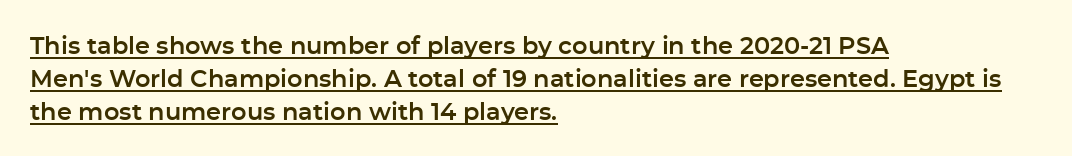
The image shows 24 px text type, upright; set left-aligned, normal line spacing (1.37x), normal letter spacing, underlined.
